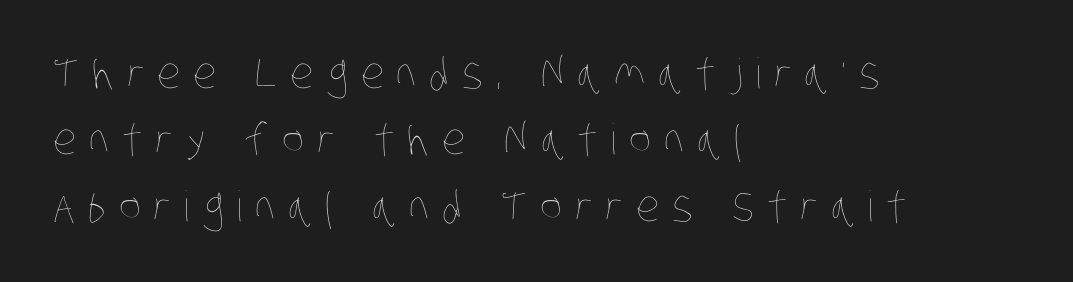
{"bold": "no", "weight": "thin", "width": "condensed", "stroke_contrast": "low", "x_height": "large", "monospaced": "no", "underline": "no", "align": "left", "line_spacing": "normal", "line_spacing_ratio": 1.58, "letter_spacing": "wide", "letter_spacing_em": 0.31, "glyph_px": 42}
